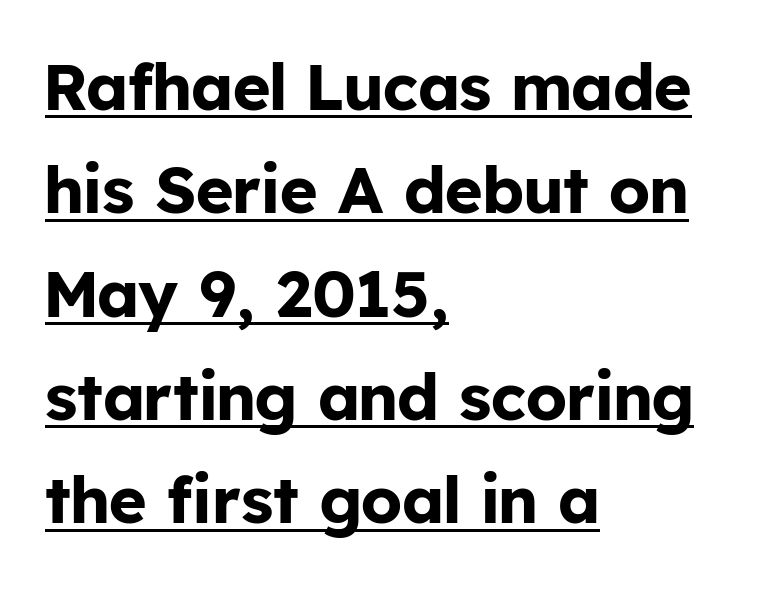
The image shows 65 px bold sans-serif type, upright; set left-aligned, normal line spacing (1.59x), normal letter spacing, underlined; low stroke contrast and a medium x-height.
